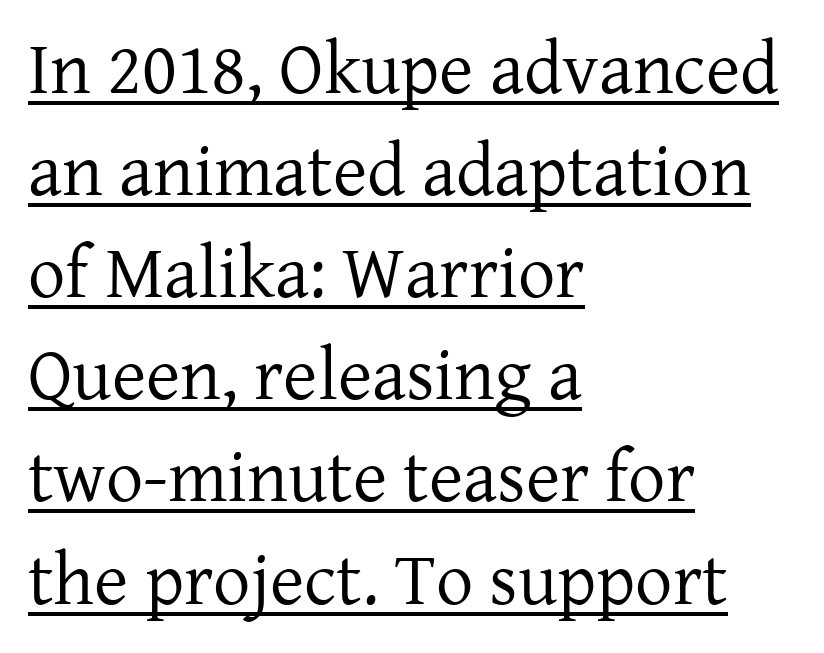
The rendering uses the underline text-decoration. No chunkiness to these letters — they're not bold. One-word summary of the alignment: left. This sample has the flowing, uneven cadence of proportional lettering. The specimen reads as upright at a glance.
